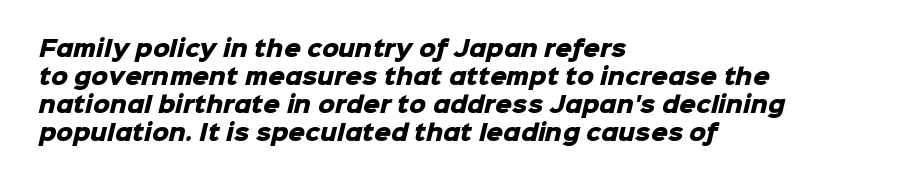
Q: Is the text bold? A: Yes.
Q: Is the text underlined? A: No.
Q: How is the paragraph aligned? A: Left-aligned.
Q: Is the spacing between letters normal or unusually wide? A: Normal.
Q: Is the spacing between lines tight, normal or loose? A: Normal.
